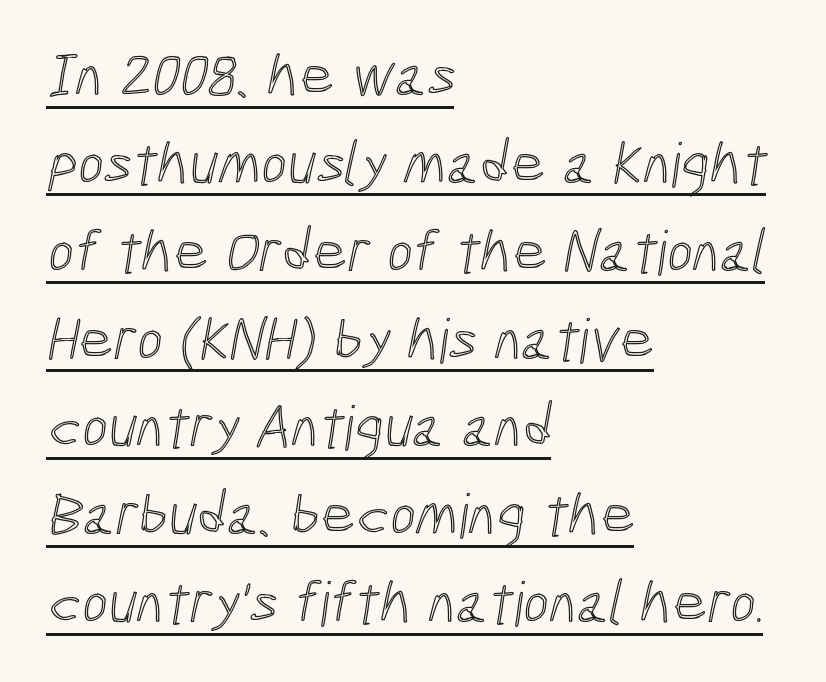
In designer terms, the underline attribute is active on this setting. Do the characters align in a grid? No, the font is proportional. Horizontally, the lines are justified to the leading edge only. Each word holds together tightly as a unit, with standard inter-letter gaps.
